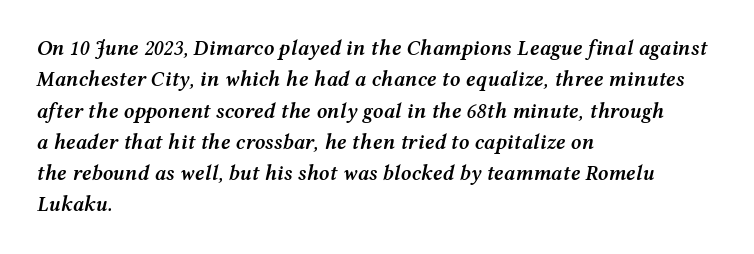
The image shows 21 px text type, italic (leaning right); set left-aligned, normal line spacing (1.49x), normal letter spacing, not underlined.
